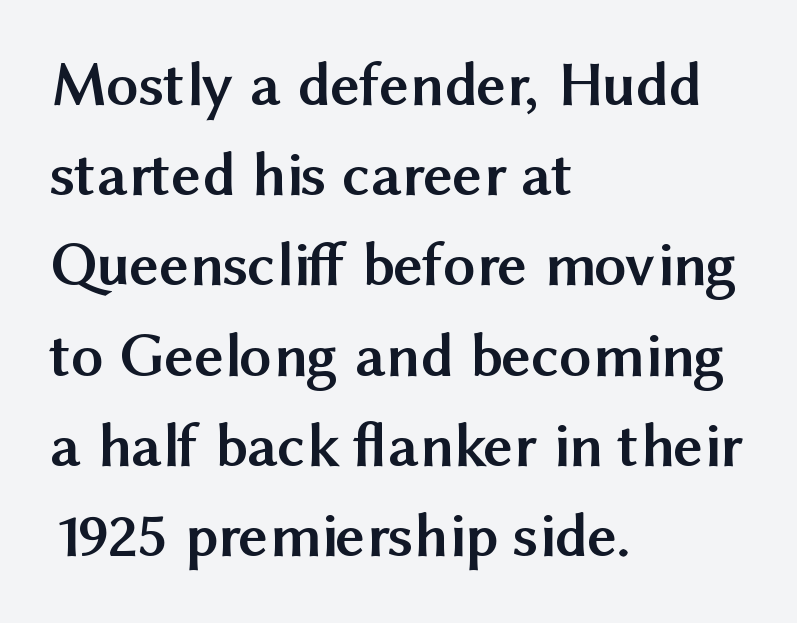
Q: Is the text bold? A: Yes.
Q: Is the text italic (slanted)? A: No, it is upright.
Q: Is the typeface a serif or a sans-serif typeface? A: Sans-serif.
Q: Is the text underlined? A: No.
Q: How is the paragraph aligned? A: Left-aligned.
Q: Is the spacing between letters normal or unusually wide? A: Normal.
Q: Is the spacing between lines tight, normal or loose? A: Normal.
Q: Width (condensed, normal, or wide)? A: Normal.
Q: Stroke contrast? A: Medium.
Q: x-height? A: Medium.
Q: Monospaced? A: No.
